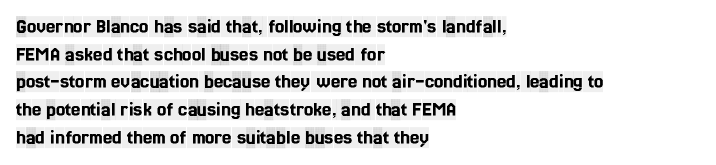
The image shows 21 px text type, upright; set left-aligned, normal line spacing (1.32x), normal letter spacing, not underlined.
